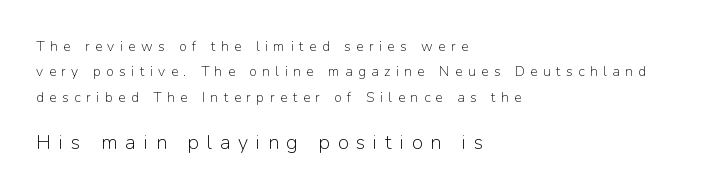
Q: Is the text bold? A: No.
Q: Is the text italic (slanted)? A: No, it is upright.
Q: Is the text underlined? A: No.
Q: How is the paragraph aligned? A: Left-aligned.
Q: Is the spacing between letters normal or unusually wide? A: Unusually wide.
Q: Which block of text is set in a larger size, the first (top) or the second (bottom)? A: The second (bottom) one.
